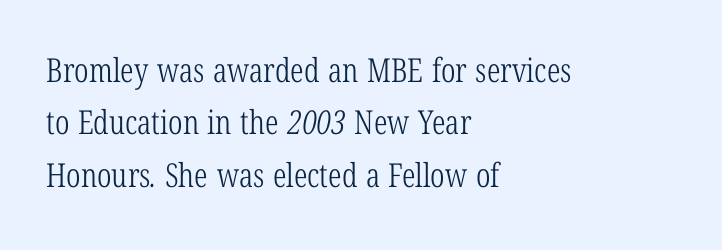
{"serif": "yes", "bold": "no", "weight": "light", "width": "condensed", "stroke_contrast": "low", "x_height": "medium", "monospaced": "no", "underline": "no", "align": "left", "line_spacing": "normal", "line_spacing_ratio": 1.59, "letter_spacing": "normal", "letter_spacing_em": 0.0, "glyph_px": 33}
